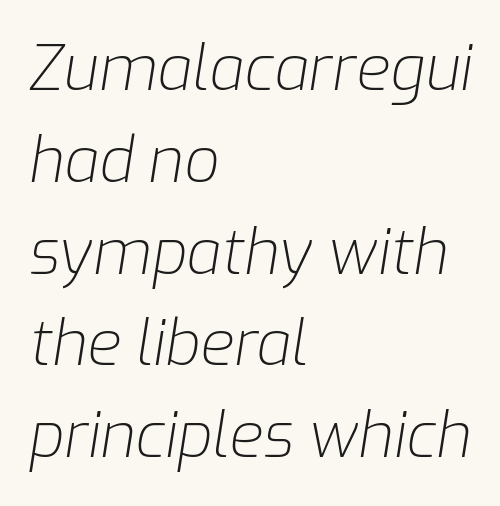
The image shows 62 px light type, italic (leaning right); set left-aligned, normal line spacing (1.48x), normal letter spacing, not underlined; low stroke contrast and a medium x-height.
